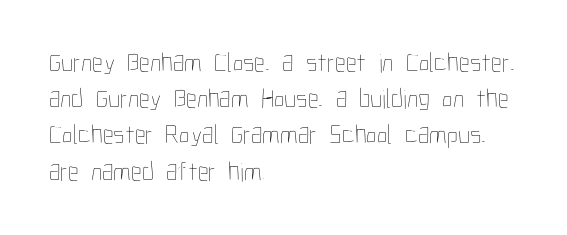
Q: Is the text bold? A: No.
Q: Is the text italic (slanted)? A: No, it is upright.
Q: Is the text underlined? A: No.
Q: How is the paragraph aligned? A: Left-aligned.
Q: Is the spacing between letters normal or unusually wide? A: Normal.
Q: Is the spacing between lines tight, normal or loose? A: Normal.
